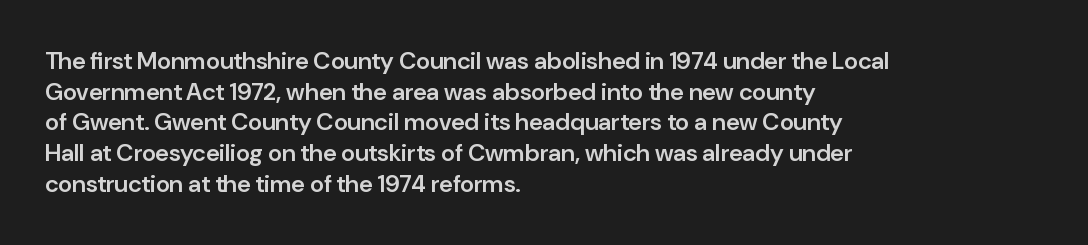
Each word holds together tightly as a unit, with standard inter-letter gaps. Check the space under the baseline: it is left empty. The paragraph has a hard left edge and a soft right edge. Posture: straight, roman, zero tilt. The vertical gap from one line to the next is medium. Notice the strokes are somewhat thickened but not fully heavy: this is a semibold.
